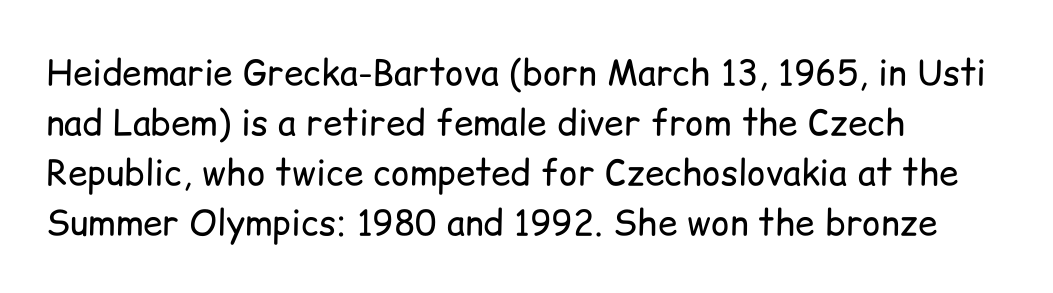
The image shows 35 px regular-weight sans-serif type, upright; set left-aligned, normal line spacing (1.43x), normal letter spacing, not underlined; low stroke contrast and a medium x-height.
